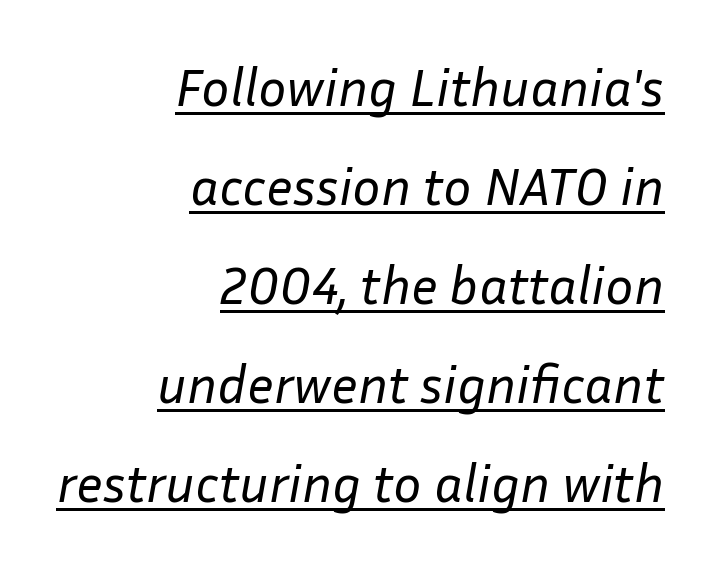
{"italic": "yes", "lean": "right", "slant_degrees": 10, "bold": "no", "weight": "regular", "width": "normal", "stroke_contrast": "low", "x_height": "medium", "monospaced": "no", "underline": "yes", "align": "right", "line_spacing_ratio": 1.87, "letter_spacing": "normal", "letter_spacing_em": 0.0, "glyph_px": 53}
